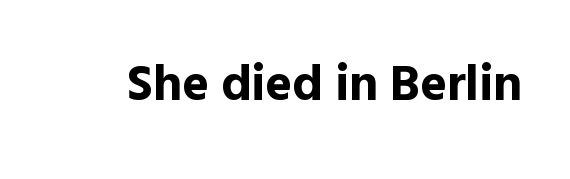
The face used here is a sans, in the tradition of grotesques and geometrics. Nobody touched the tracking dial on this one. Do the characters align in a grid? No, the font is proportional. Every stem runs plumb, perpendicular to the baseline. A full-strength bold gives these letters their thick strokes.
